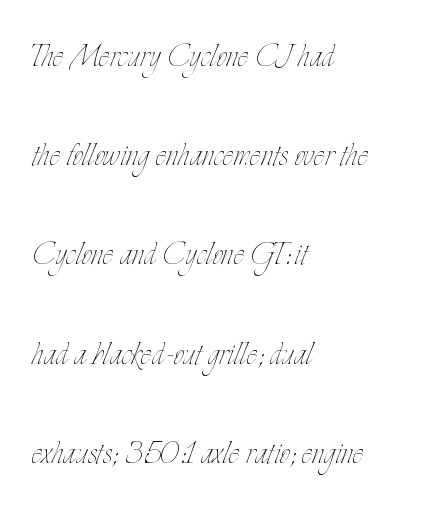
Q: Is the text bold? A: No.
Q: Is the text italic (slanted)? A: Yes.
Q: Is the text underlined? A: No.
Q: How is the paragraph aligned? A: Left-aligned.
Q: Is the spacing between letters normal or unusually wide? A: Normal.
Q: Is the spacing between lines tight, normal or loose? A: Loose.
Q: Width (condensed, normal, or wide)? A: Condensed.
Q: Stroke contrast? A: Low.
Q: x-height? A: Small.
Q: Monospaced? A: No.
